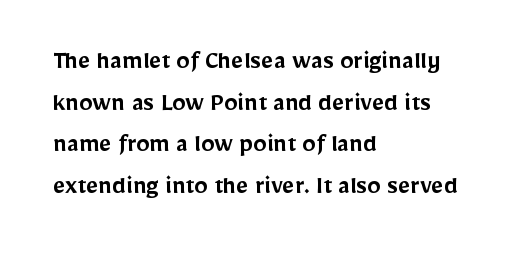
{"italic": "no", "bold": "semi", "underline": "no", "align": "left", "line_spacing": "normal", "line_spacing_ratio": 1.54, "letter_spacing": "normal", "letter_spacing_em": 0.0, "glyph_px": 27}
